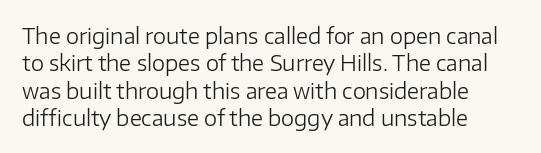
The image shows 21 px text type, upright; set left-aligned, normal line spacing (1.3x), normal letter spacing, not underlined.
